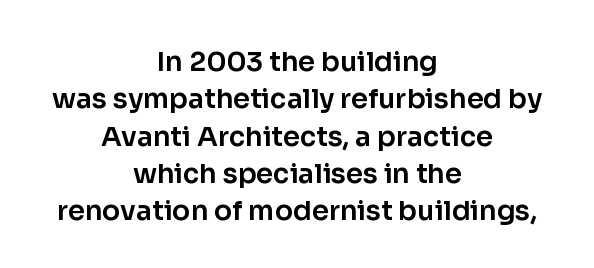
{"italic": "no", "underline": "no", "align": "center", "line_spacing": "normal", "line_spacing_ratio": 1.38, "letter_spacing": "normal", "letter_spacing_em": 0.0, "glyph_px": 27}
